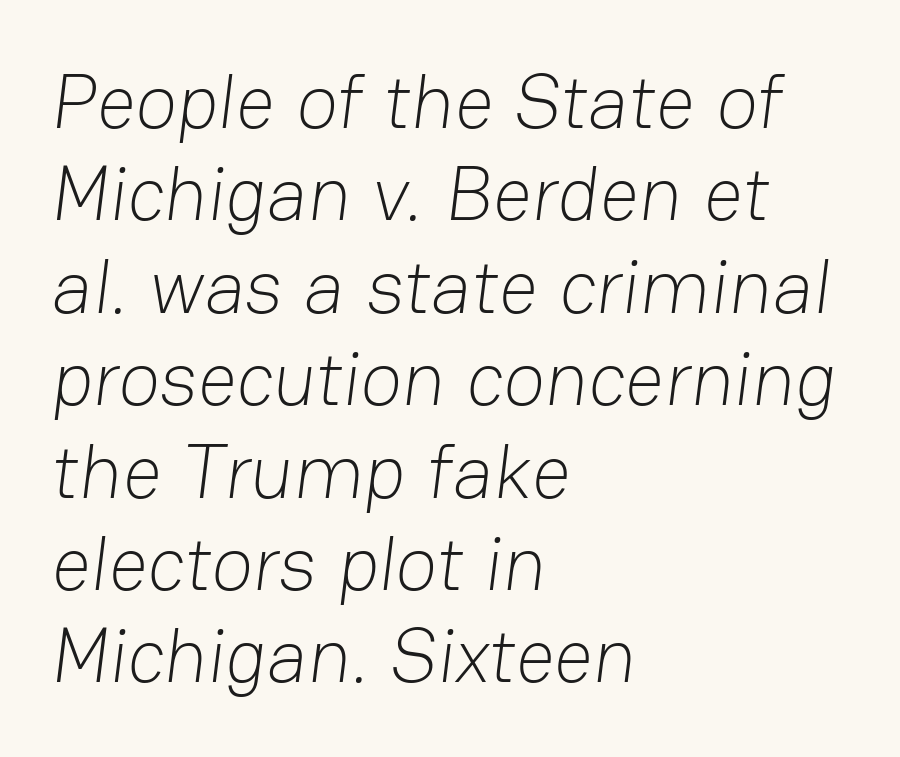
Look at the bottom of the vertical strokes: they stop flat, with no serifs. Counters stay open thanks to moderate or lighter strokes. Which margin do the lines hug? The left one — the right edge is uneven. These lines keep a tight, regular rhythm from letter to letter.
